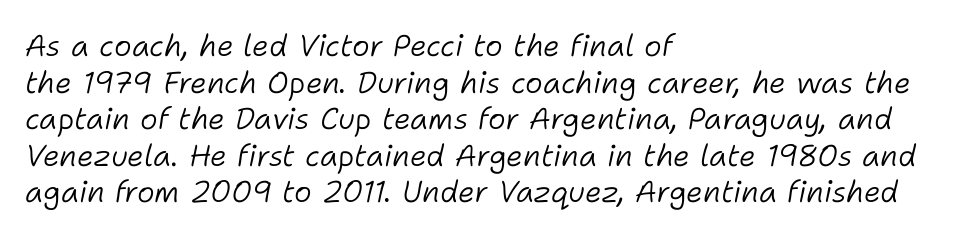
Q: Is the text bold? A: No.
Q: Is the text italic (slanted)? A: Yes, it leans right by about 11 degrees.
Q: Is the text underlined? A: No.
Q: How is the paragraph aligned? A: Left-aligned.
Q: Is the spacing between letters normal or unusually wide? A: Normal.
Q: Width (condensed, normal, or wide)? A: Normal.
Q: Stroke contrast? A: Low.
Q: x-height? A: Medium.
Q: Monospaced? A: No.
